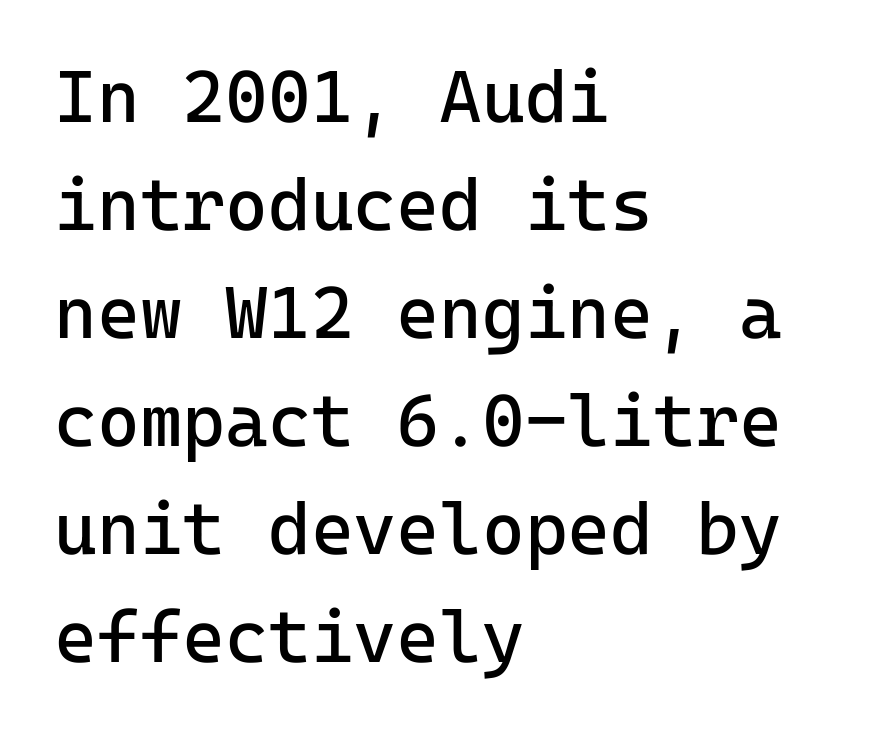
Q: Is the text bold? A: No.
Q: Is the text italic (slanted)? A: No, it is upright.
Q: Is the typeface a serif or a sans-serif typeface? A: Sans-serif.
Q: Is the text underlined? A: No.
Q: How is the paragraph aligned? A: Left-aligned.
Q: Is the spacing between letters normal or unusually wide? A: Normal.
Q: Is the spacing between lines tight, normal or loose? A: Normal.
Q: Width (condensed, normal, or wide)? A: Normal.
Q: Stroke contrast? A: Low.
Q: x-height? A: Medium.
Q: Monospaced? A: Yes.
